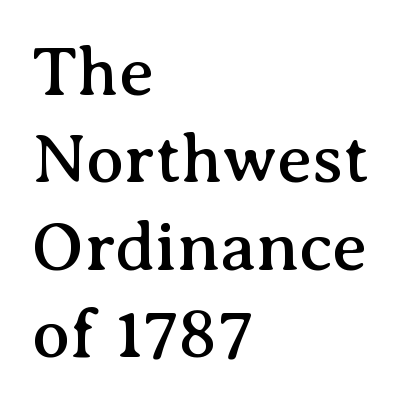
{"serif": "yes", "italic": "no", "width": "normal", "stroke_contrast": "medium", "x_height": "medium", "monospaced": "no", "underline": "no", "align": "left", "line_spacing": "normal", "line_spacing_ratio": 1.25, "letter_spacing": "normal", "letter_spacing_em": 0.0, "glyph_px": 70}
